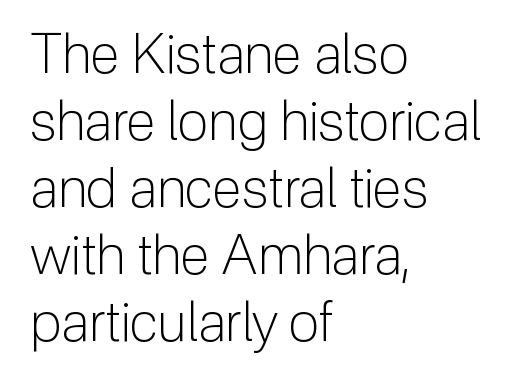
Q: Is the text bold? A: No.
Q: Is the text italic (slanted)? A: No, it is upright.
Q: Is the typeface a serif or a sans-serif typeface? A: Sans-serif.
Q: Is the text underlined? A: No.
Q: How is the paragraph aligned? A: Left-aligned.
Q: Is the spacing between letters normal or unusually wide? A: Normal.
Q: Width (condensed, normal, or wide)? A: Normal.
Q: Stroke contrast? A: Low.
Q: x-height? A: Medium.
Q: Monospaced? A: No.
